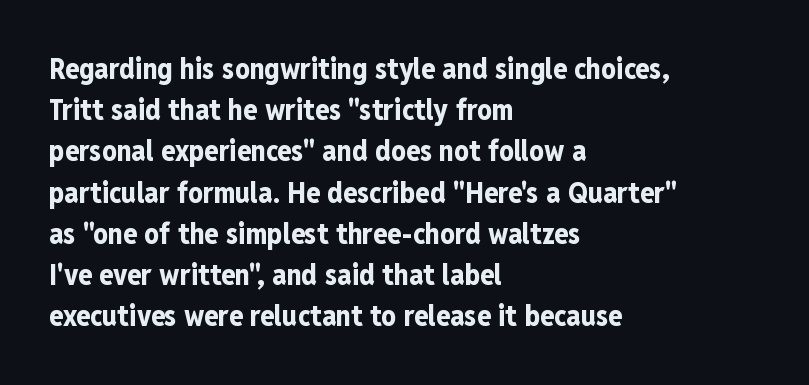
{"serif": "no", "italic": "no", "bold": "yes", "weight": "bold", "width": "condensed", "stroke_contrast": "low", "x_height": "medium", "monospaced": "no", "underline": "no", "align": "left", "line_spacing": "normal", "line_spacing_ratio": 1.42, "letter_spacing": "normal", "letter_spacing_em": 0.0, "glyph_px": 29}
